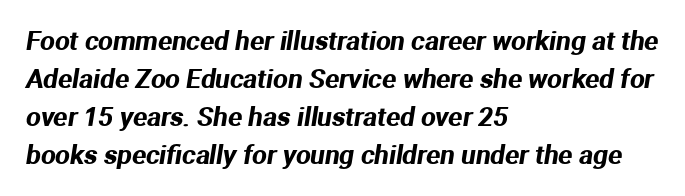
A typesetter would call this leading conventional body-copy spacing. The type is set solid horizontally, with unmodified tracking. This rendering features lettering with no underline. Visually the block forms a straight wall on the left and a jagged coastline on the right.
